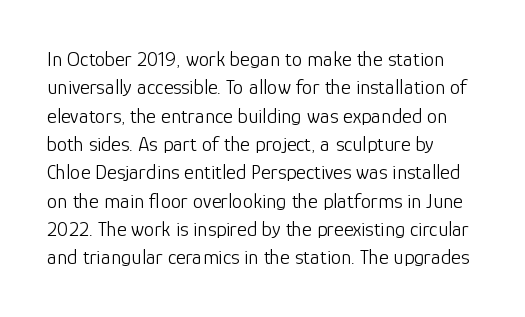
Evenly set lines give the paragraph a standard silhouette. Students, note that the glyphs here touch the page at normal intervals. In terms of posture, this sample is upright. Typeset ragged right — the left edge is the straight one.
